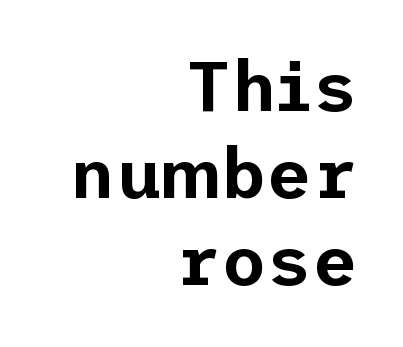
The image shows 70 px sans-serif type, upright; set right-aligned, line spacing 1.24x, normal letter spacing, not underlined; low stroke contrast and a medium x-height.
